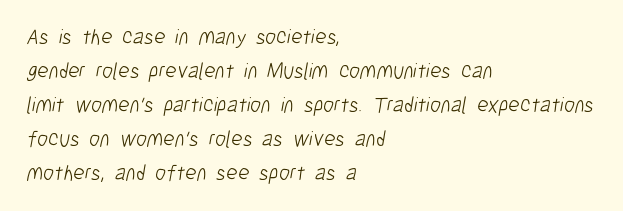
The image shows 22 px text type; set left-aligned, normal line spacing (1.54x), normal letter spacing, not underlined.
